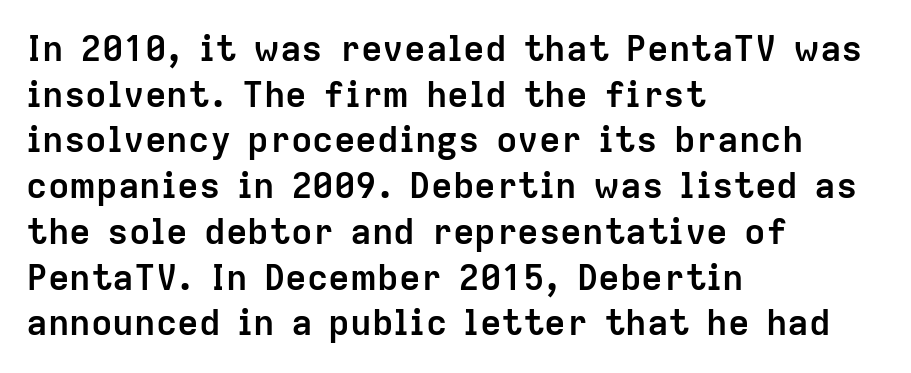
The image shows 36 px semibold sans-serif type, upright; set left-aligned, normal line spacing (1.27x), normal letter spacing, not underlined; low stroke contrast and a medium x-height.
